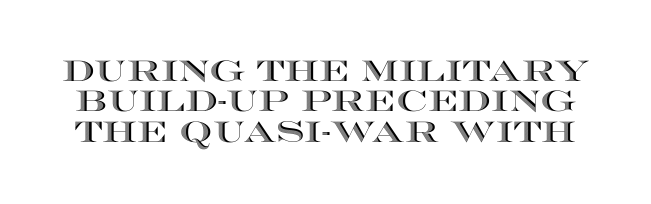
Q: Is the text italic (slanted)? A: No, it is upright.
Q: Is the text underlined? A: No.
Q: Is the spacing between letters normal or unusually wide? A: Normal.
Q: Is the spacing between lines tight, normal or loose? A: Tight.
Q: Width (condensed, normal, or wide)? A: Wide.
Q: x-height? A: Large.
Q: Monospaced? A: No.
